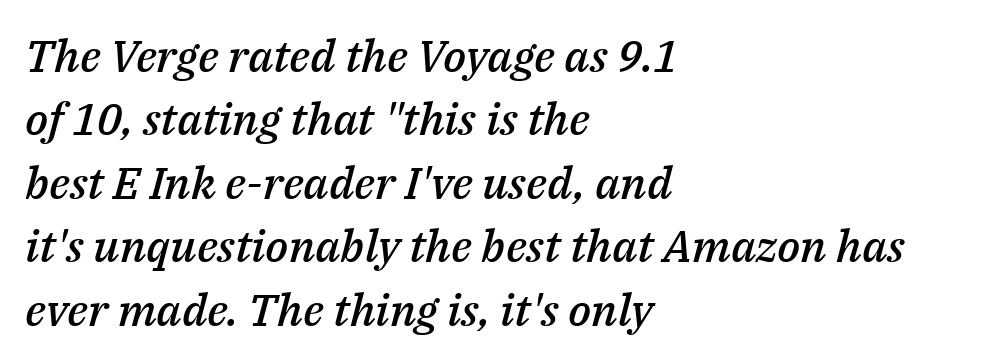
Q: Is the text bold? A: Semi-bold.
Q: Is the text italic (slanted)? A: Yes, it leans right by about 14 degrees.
Q: Is the text underlined? A: No.
Q: How is the paragraph aligned? A: Left-aligned.
Q: Is the spacing between letters normal or unusually wide? A: Normal.
Q: Is the spacing between lines tight, normal or loose? A: Normal.
Q: Width (condensed, normal, or wide)? A: Normal.
Q: Stroke contrast? A: Medium.
Q: x-height? A: Medium.
Q: Monospaced? A: No.
